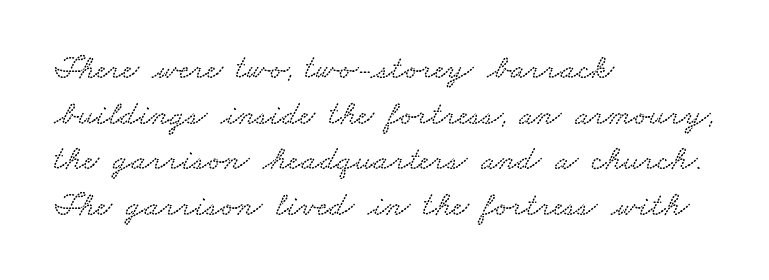
Q: Is the text underlined? A: No.
Q: How is the paragraph aligned? A: Left-aligned.
Q: Is the spacing between letters normal or unusually wide? A: Normal.
Q: Is the spacing between lines tight, normal or loose? A: Normal.
Q: Width (condensed, normal, or wide)? A: Wide.
Q: Stroke contrast? A: Low.
Q: x-height? A: Small.
Q: Monospaced? A: No.
